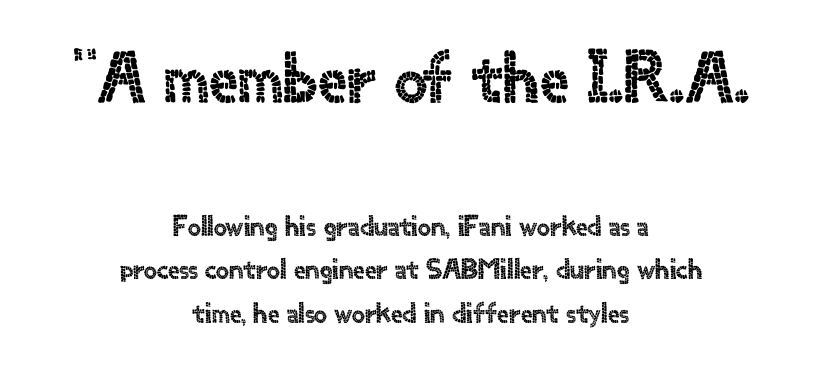
Letterform terminals end flat and unadorned throughout the passage. Which of the two is more prominent by size? The first, at the top. Caption: multi-line text, centered on the measure. In terms of leading, this rendering sits right in the middle. A clean baseline with only descenders dipping below it. The letters sit at their default tracking, neither squeezed nor spread.
